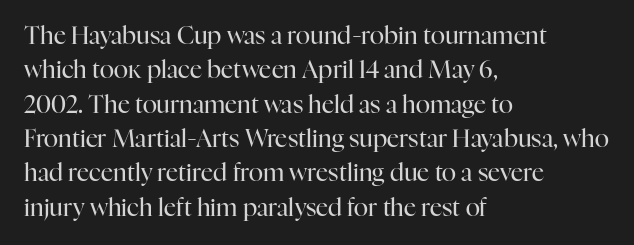
Vertical stems look standard width or narrower in stroke. Default kerning and tracking; the words read as compact shapes. These lines are set flush left with a ragged right edge. The baseline area is clear.
